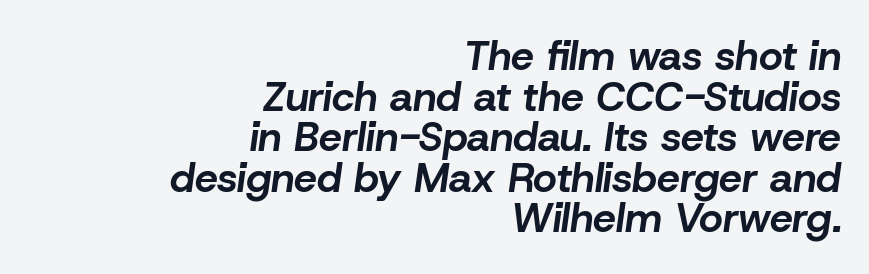
The image shows 41 px bold type, italic (leaning right); set right-aligned, tight line spacing (0.99x), normal letter spacing, not underlined; low stroke contrast and a medium x-height.
